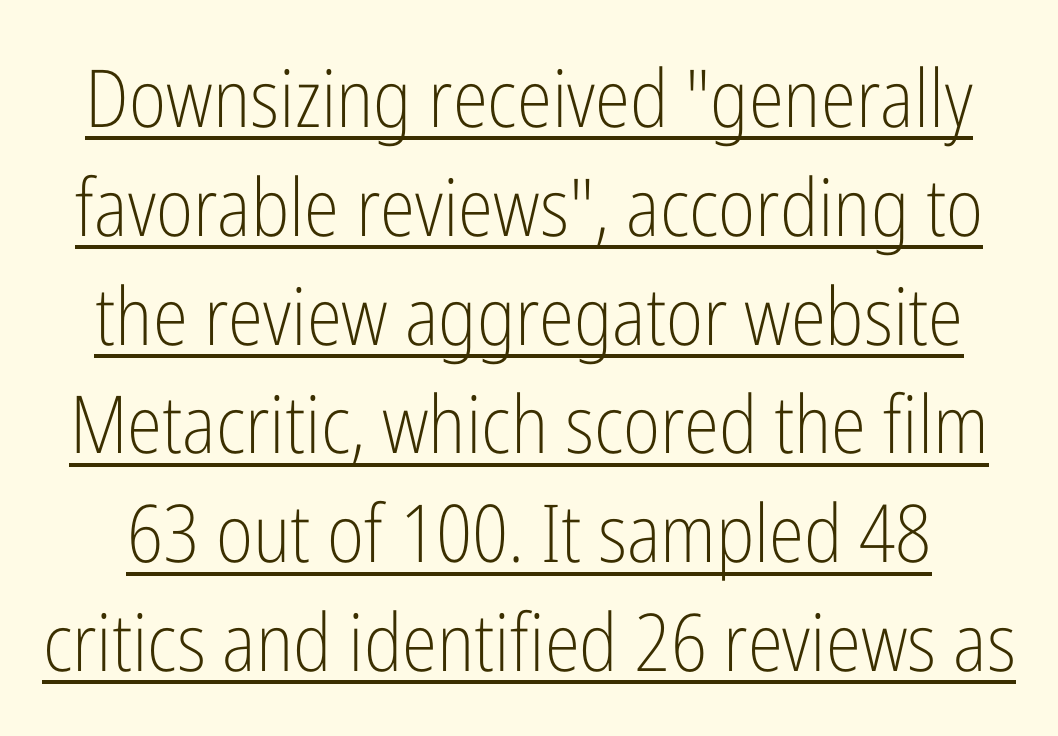
Like a heading marked for emphasis, these lines bear an underscore. Do the characters align in a grid? No, the font is proportional. The lettering stays uniformly vertical, giving the passage a roman look. Check where the strokes stop: nothing finishes them off — pure sans. What's the leading like? Ordinary, nothing unusual. Weight: not bold — regular or lighter.
